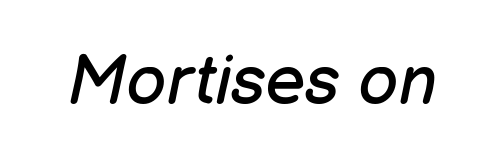
{"italic": "yes", "lean": "right", "slant_degrees": 12, "bold": "no", "weight": "regular", "width": "normal", "stroke_contrast": "low", "x_height": "medium", "monospaced": "no", "underline": "no", "letter_spacing": "normal", "letter_spacing_em": 0.0, "glyph_px": 69}
